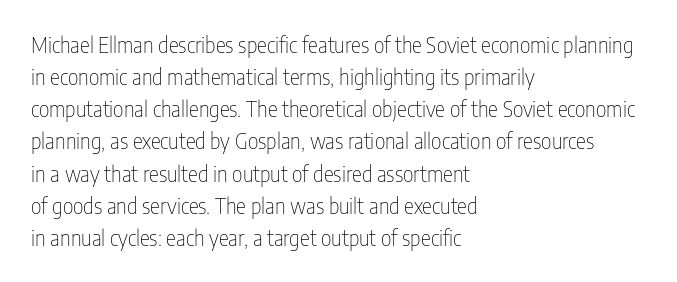
Is the block centered? No — it sits flush against the left margin. Honestly, the row spacing looks completely unremarkable. Check under the words: just untouched page. Ascenders rise straight up at ninety degrees. Nobody touched the tracking dial on this one.
